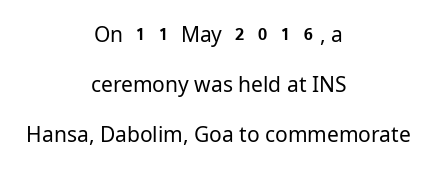
Q: Is the text bold? A: No.
Q: Is the text italic (slanted)? A: No, it is upright.
Q: Is the text underlined? A: No.
Q: How is the paragraph aligned? A: Centered.
Q: Is the spacing between letters normal or unusually wide? A: Normal.
Q: Is the spacing between lines tight, normal or loose? A: Loose.
